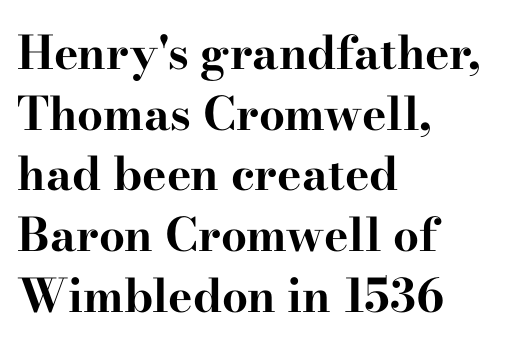
The image shows 46 px bold, wide serif type, upright; set left-aligned, normal line spacing (1.32x), normal letter spacing, not underlined; high stroke contrast and a small x-height.
